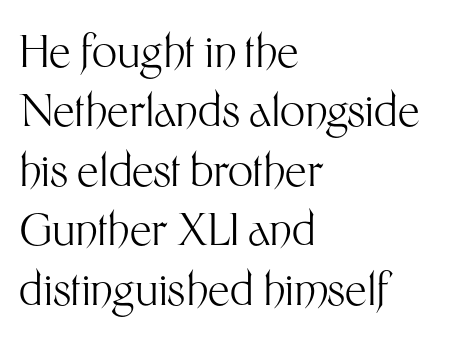
The image shows 44 px light sans-serif type, upright; set left-aligned, normal line spacing (1.35x), normal letter spacing, not underlined; medium stroke contrast and a medium x-height.
